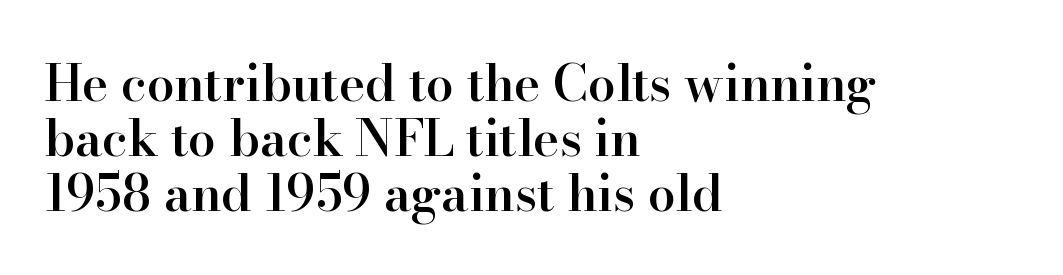
Q: Is the text bold? A: Semi-bold.
Q: Is the text italic (slanted)? A: No, it is upright.
Q: Is the typeface a serif or a sans-serif typeface? A: Serif.
Q: Is the text underlined? A: No.
Q: How is the paragraph aligned? A: Left-aligned.
Q: Is the spacing between letters normal or unusually wide? A: Normal.
Q: Is the spacing between lines tight, normal or loose? A: Tight.
Q: Width (condensed, normal, or wide)? A: Normal.
Q: Stroke contrast? A: High.
Q: x-height? A: Small.
Q: Monospaced? A: No.
